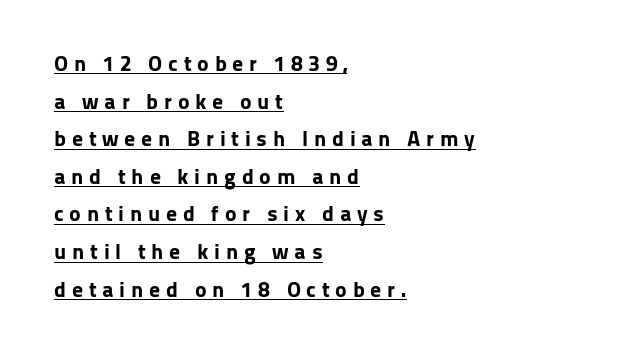
The rendering inserts visible extra space after every character. This is the regular roman posture of the typeface. Stroke thickness is high; the sample reads as a true bold. Casual observation: everything's shoved over to the left. A rule runs beneath these lines of type.
